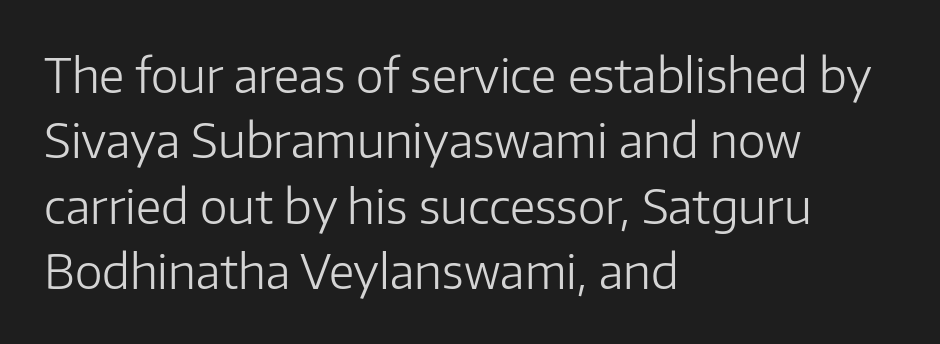
The image shows 47 px light sans-serif type, upright; set left-aligned, normal line spacing (1.39x), normal letter spacing, not underlined; low stroke contrast and a medium x-height.
